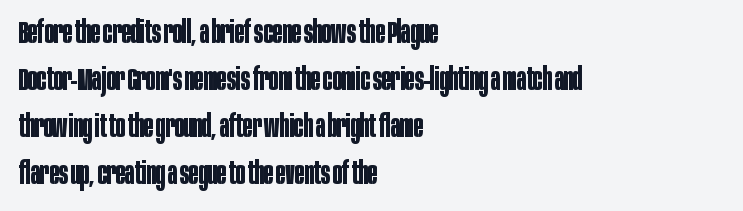
Thick stems and heavy bowls — unmistakably bold. Nope, no serifs anywhere on these letters. Proportional: the letters do not fall into vertical columns. The rendering keeps characters at their native spacing.
